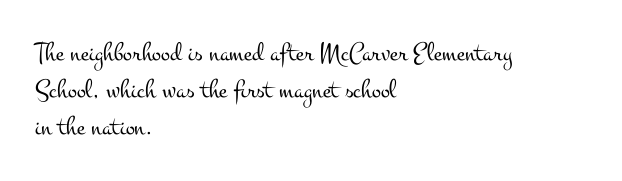
Q: Is the text bold? A: No.
Q: Is the text italic (slanted)? A: Yes.
Q: Is the text underlined? A: No.
Q: How is the paragraph aligned? A: Left-aligned.
Q: Is the spacing between letters normal or unusually wide? A: Normal.
Q: Is the spacing between lines tight, normal or loose? A: Normal.
